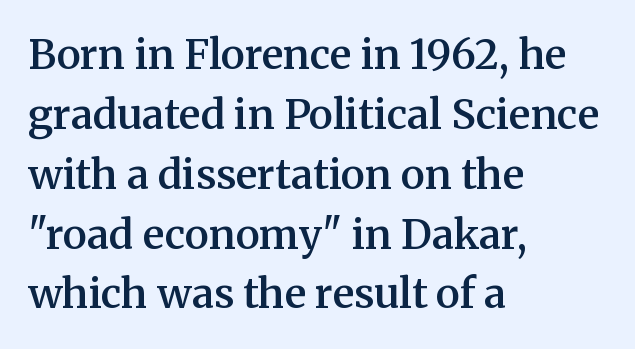
The font family rendered here belongs to the serif group. Glance below the letters and you will spot only blank space. Varying glyph widths throughout — classic text-font behaviour. The face used here is a semibold: visibly heavier than regular, lighter than bold. The lines sit at an ordinary, default distance from one another. These lines are set flush left with a ragged right edge.
